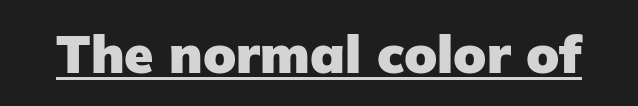
The image shows 53 px heavy sans-serif type, upright; set normal letter spacing, underlined; low stroke contrast and a medium x-height.
